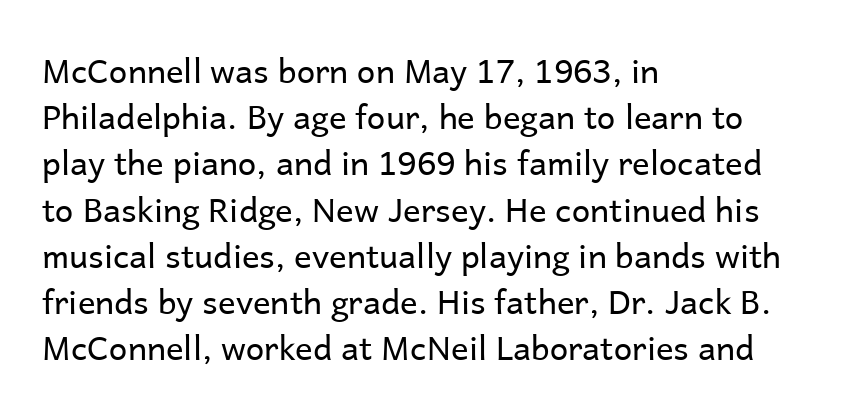
The image shows 33 px regular-weight sans-serif type, upright; set left-aligned, normal line spacing (1.4x), normal letter spacing, not underlined; low stroke contrast and a medium x-height.
